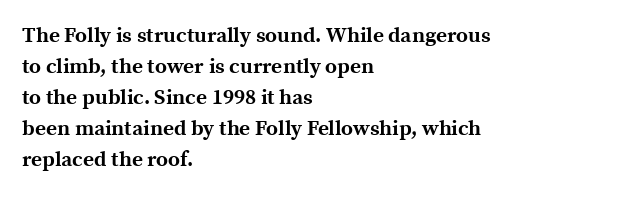
These lines keep a tight, regular rhythm from letter to letter. The typesetting leans heavy: a genuine bold. Line beginnings align vertically; line endings do not. If you drew a line through each stem, it would be perfectly vertical. Letters rest on an invisible, unmarked baseline.
